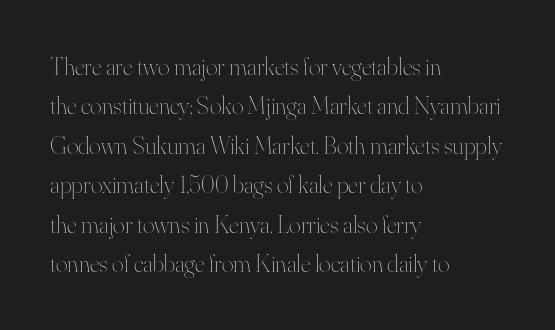
{"italic": "no", "bold": "no", "underline": "no", "align": "left", "line_spacing": "normal", "line_spacing_ratio": 1.58, "letter_spacing": "normal", "letter_spacing_em": 0.0, "glyph_px": 25}
